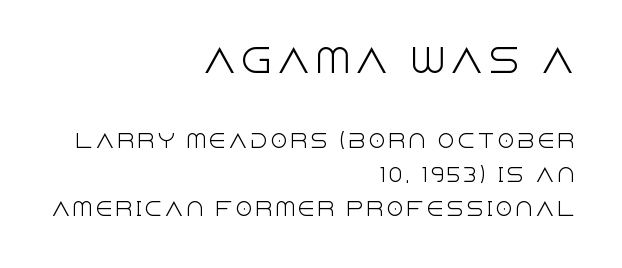
Q: Is the text bold? A: No.
Q: Is the text italic (slanted)? A: No, it is upright.
Q: Is the typeface a serif or a sans-serif typeface? A: Sans-serif.
Q: Is the text underlined? A: No.
Q: How is the paragraph aligned? A: Right-aligned.
Q: Which block of text is set in a larger size, the first (top) or the second (bottom)? A: The first (top) one.
Q: Width (condensed, normal, or wide)? A: Normal.
Q: x-height? A: Large.
Q: Monospaced? A: No.
